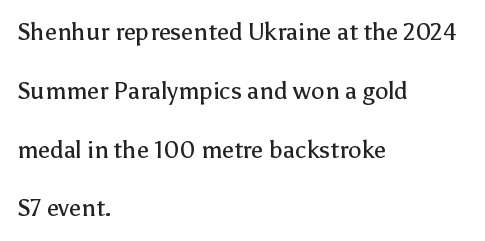
The image shows 24 px text type, upright; set left-aligned, loose line spacing (2.45x), normal letter spacing, not underlined.
